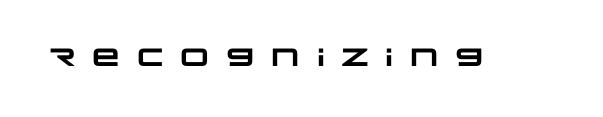
{"bold": "yes", "underline": "no", "letter_spacing": "wide", "letter_spacing_em": 0.29, "glyph_px": 25}
